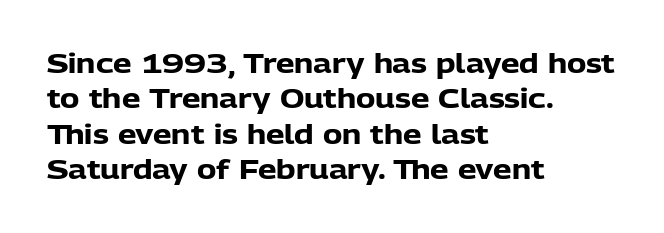
Q: Is the text bold? A: Yes.
Q: Is the text italic (slanted)? A: No, it is upright.
Q: Is the text underlined? A: No.
Q: How is the paragraph aligned? A: Left-aligned.
Q: Is the spacing between letters normal or unusually wide? A: Normal.
Q: Is the spacing between lines tight, normal or loose? A: Normal.
